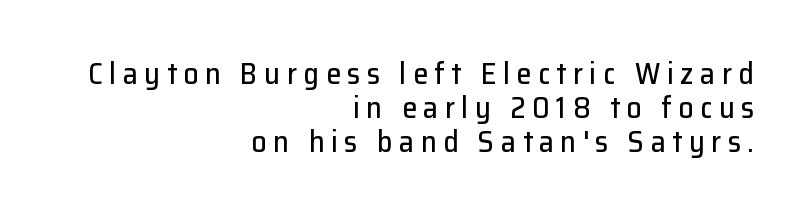
The image shows 30 px sans-serif type, upright; set right-aligned, tight line spacing (1.14x), unusually wide letter spacing (+0.22 em), not underlined; low stroke contrast and a medium x-height.
